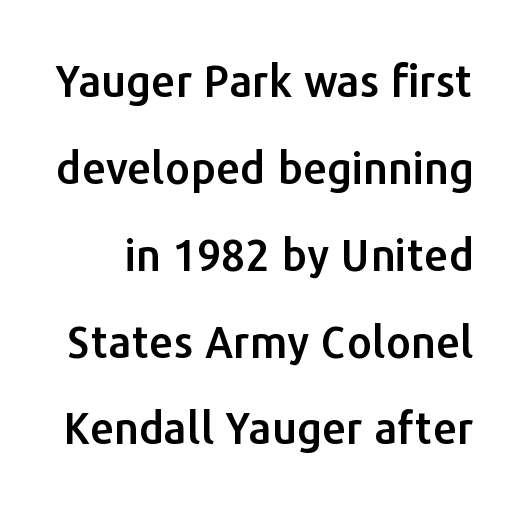
The text was rendered using a sans face with plain stroke endings. You could fit nearly another row in the gap between these rows. The horizontal fit of the characters is conventional and even. Upright lettering throughout.
